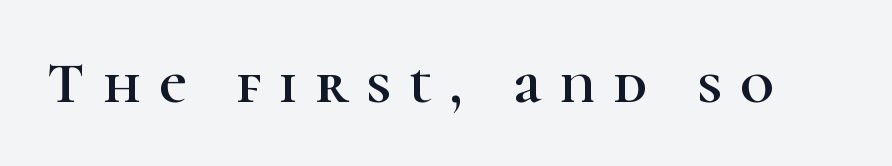
The axis of the letterforms is exactly vertical. Caption: expanded tracking, letters set apart. This sample has the flowing, uneven cadence of proportional lettering. Only glyphs here, with clear space below each row. Does the type have serifs? Yes, each stem ends in a small foot.
